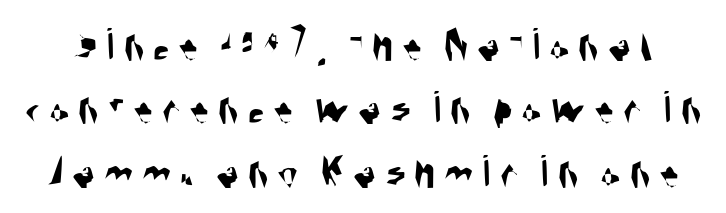
Classification — sans serif. The lines sit at an ordinary, default distance from one another. Glance below the letters and you will spot only blank space. The passage shown is typed in a proportional face where columns would drift.
